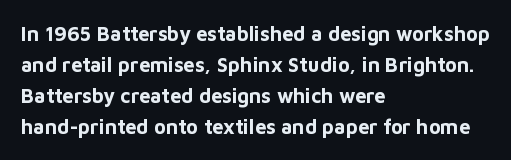
Q: Is the text bold? A: Yes.
Q: Is the text italic (slanted)? A: No, it is upright.
Q: Is the text underlined? A: No.
Q: How is the paragraph aligned? A: Left-aligned.
Q: Is the spacing between letters normal or unusually wide? A: Normal.
Q: Is the spacing between lines tight, normal or loose? A: Normal.
